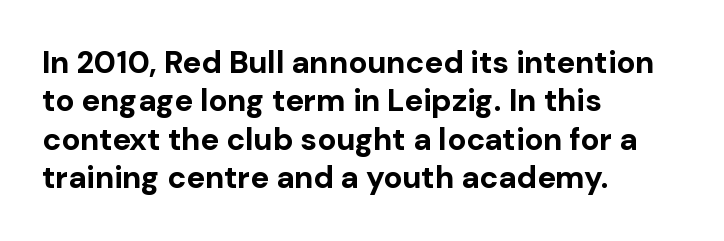
Q: Is the text bold? A: Yes.
Q: Is the text italic (slanted)? A: No, it is upright.
Q: Is the typeface a serif or a sans-serif typeface? A: Sans-serif.
Q: Is the text underlined? A: No.
Q: How is the paragraph aligned? A: Left-aligned.
Q: Is the spacing between letters normal or unusually wide? A: Normal.
Q: Width (condensed, normal, or wide)? A: Normal.
Q: Stroke contrast? A: Low.
Q: x-height? A: Medium.
Q: Monospaced? A: No.
